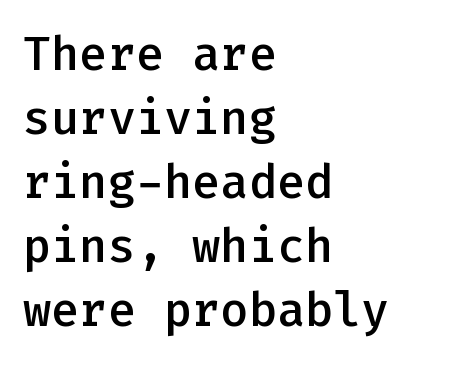
The image shows 47 px semibold sans-serif type, upright, monospaced; set left-aligned, normal line spacing (1.36x), normal letter spacing, not underlined; low stroke contrast and a medium x-height.
